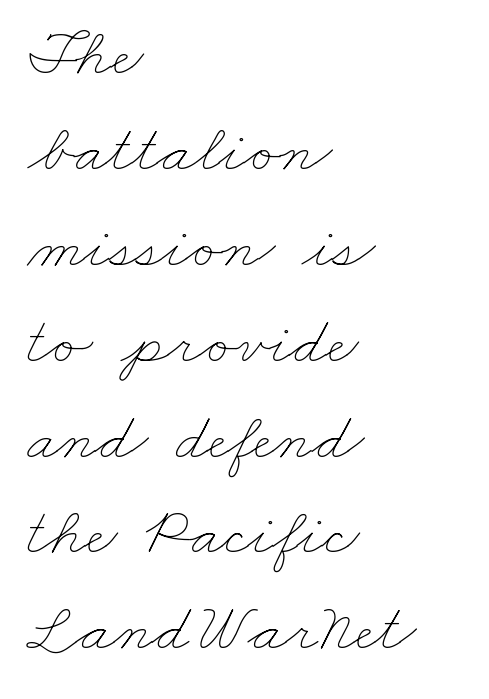
Q: Is the text bold? A: No.
Q: Is the text underlined? A: No.
Q: How is the paragraph aligned? A: Left-aligned.
Q: Is the spacing between letters normal or unusually wide? A: Normal.
Q: Is the spacing between lines tight, normal or loose? A: Normal.
Q: Width (condensed, normal, or wide)? A: Wide.
Q: Stroke contrast? A: Low.
Q: x-height? A: Small.
Q: Monospaced? A: No.
